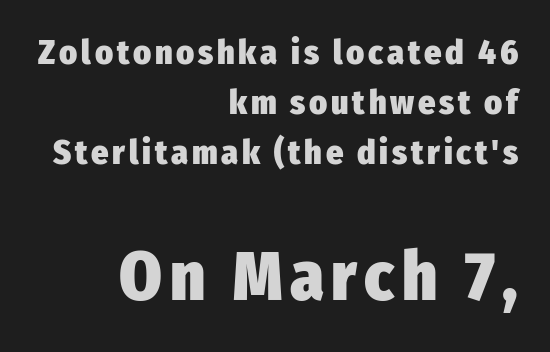
Q: Is the text bold? A: Yes.
Q: Is the text italic (slanted)? A: No, it is upright.
Q: Is the typeface a serif or a sans-serif typeface? A: Sans-serif.
Q: Is the text underlined? A: No.
Q: How is the paragraph aligned? A: Right-aligned.
Q: Is the spacing between lines tight, normal or loose? A: Normal.
Q: Which block of text is set in a larger size, the first (top) or the second (bottom)? A: The second (bottom) one.
Q: Width (condensed, normal, or wide)? A: Condensed.
Q: Stroke contrast? A: Low.
Q: x-height? A: Medium.
Q: Monospaced? A: No.
